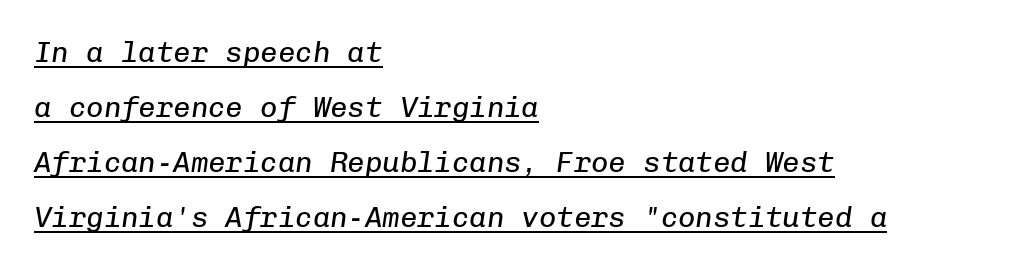
The image shows 29 px regular-weight type, italic (leaning right), monospaced; set left-aligned, loose line spacing (1.9x), normal letter spacing, underlined; low stroke contrast and a medium x-height.
